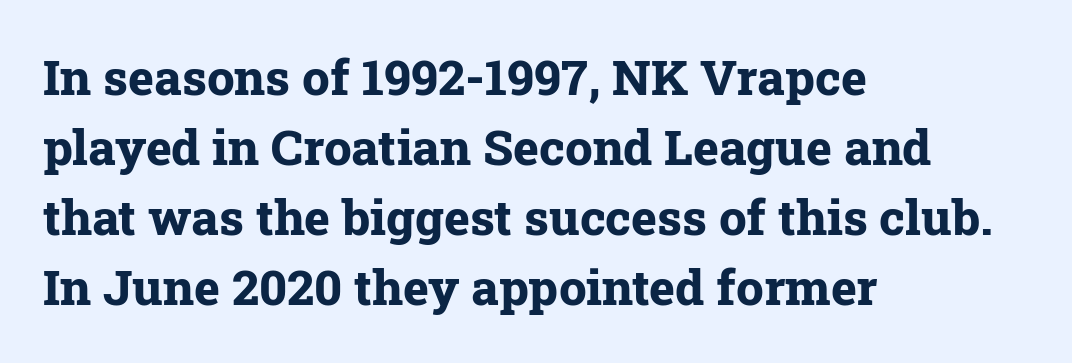
Q: Is the text bold? A: Yes.
Q: Is the text italic (slanted)? A: No, it is upright.
Q: Is the typeface a serif or a sans-serif typeface? A: Serif.
Q: Is the text underlined? A: No.
Q: How is the paragraph aligned? A: Left-aligned.
Q: Is the spacing between letters normal or unusually wide? A: Normal.
Q: Is the spacing between lines tight, normal or loose? A: Normal.
Q: Width (condensed, normal, or wide)? A: Normal.
Q: Stroke contrast? A: Low.
Q: x-height? A: Medium.
Q: Monospaced? A: No.
